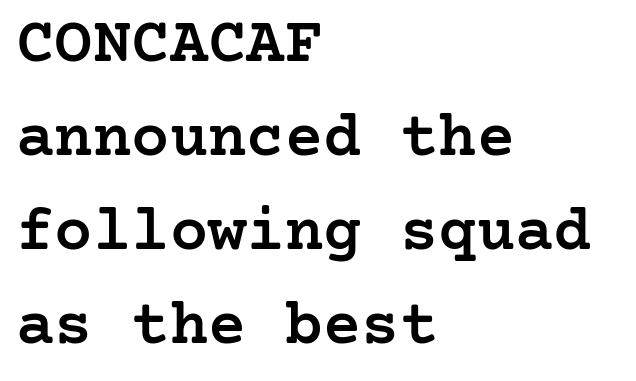
The image shows 64 px semibold serif type, upright; set left-aligned, normal line spacing (1.47x), normal letter spacing, not underlined; low stroke contrast and a medium x-height.
